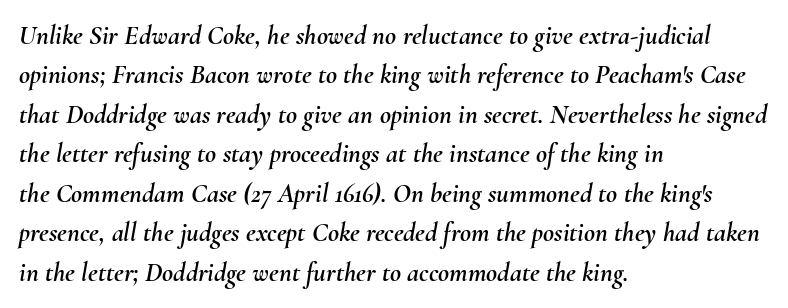
The image shows 27 px text type, italic (leaning right); set left-aligned, normal line spacing (1.46x), normal letter spacing, not underlined.
